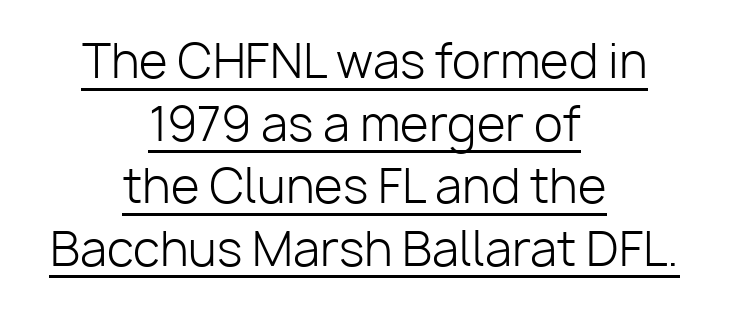
The image shows 47 px light sans-serif type, upright; set centered, normal line spacing (1.33x), normal letter spacing, underlined; low stroke contrast and a medium x-height.
